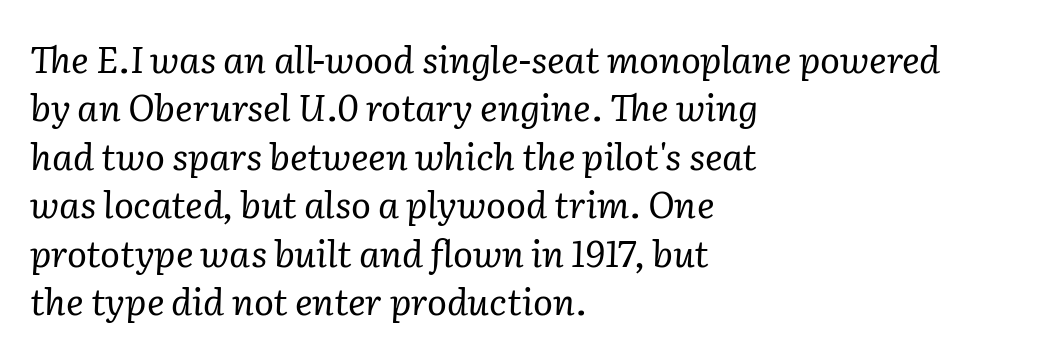
Each new line begins a customary step beneath the previous one. Examine the stroke ends and you'll spot serifs. A clean baseline with only descenders dipping below it. Each letter keeps its own natural width here, so spacing adapts to shape.
